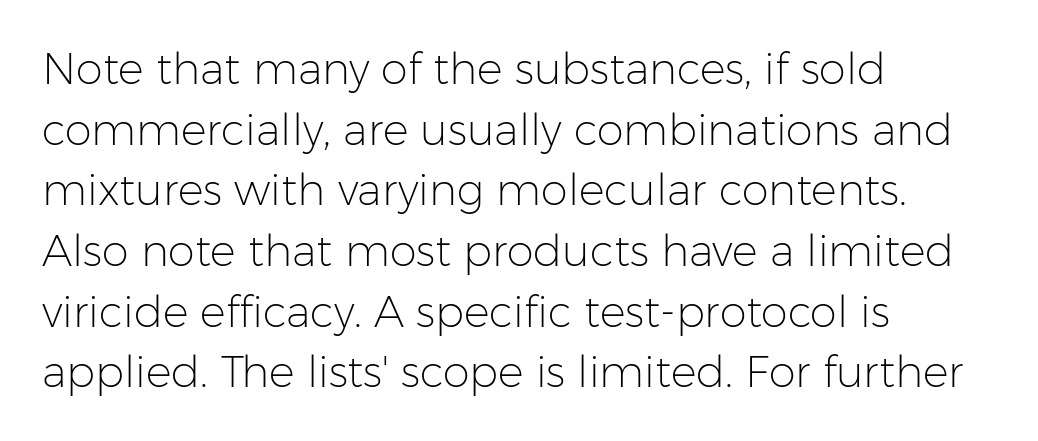
{"serif": "no", "italic": "no", "bold": "no", "weight": "light", "width": "normal", "stroke_contrast": "low", "x_height": "medium", "monospaced": "no", "underline": "no", "align": "left", "line_spacing": "normal", "line_spacing_ratio": 1.41, "letter_spacing": "normal", "letter_spacing_em": 0.0, "glyph_px": 43}
